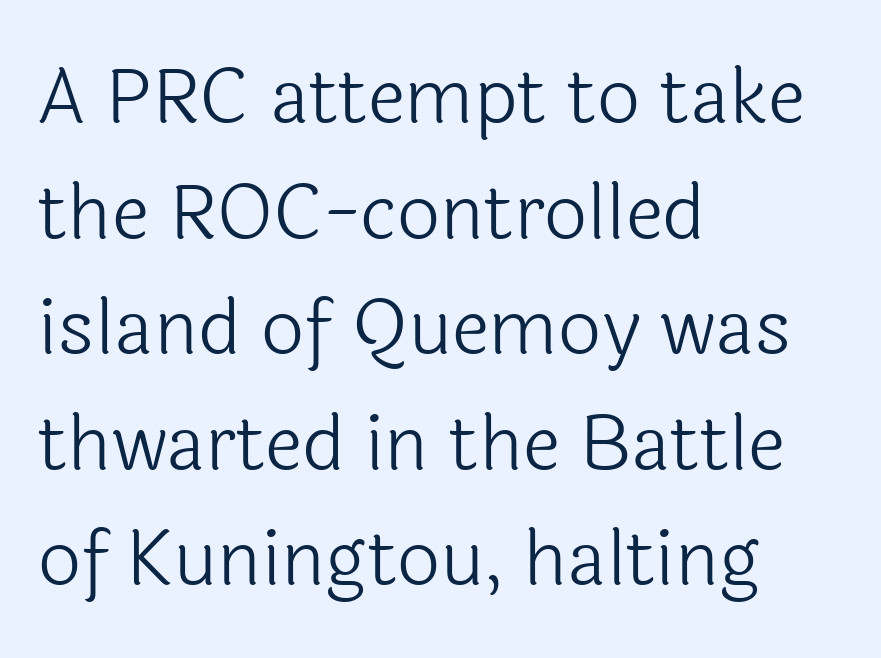
The area under the type is left untouched. Stems here are at most as thick as an everyday book face. Between one letter and the next there's only the usual sliver of space. Line beginnings align vertically; line endings do not.
